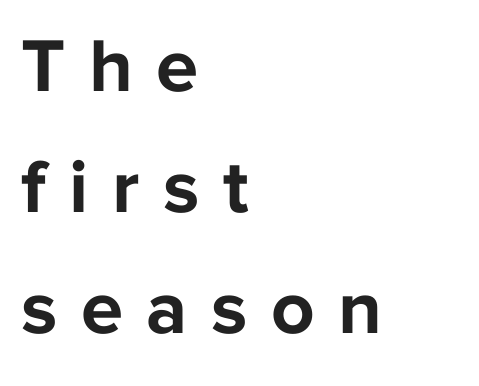
{"serif": "no", "italic": "no", "bold": "yes", "weight": "bold", "width": "normal", "stroke_contrast": "low", "x_height": "medium", "monospaced": "no", "underline": "no", "align": "left", "line_spacing": "normal", "line_spacing_ratio": 1.59, "letter_spacing": "wide", "letter_spacing_em": 0.31, "glyph_px": 76}
